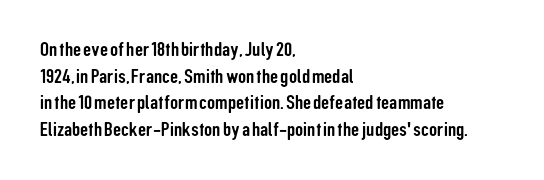
The image shows 20 px text type, upright; set left-aligned, normal line spacing (1.33x), normal letter spacing, not underlined.
